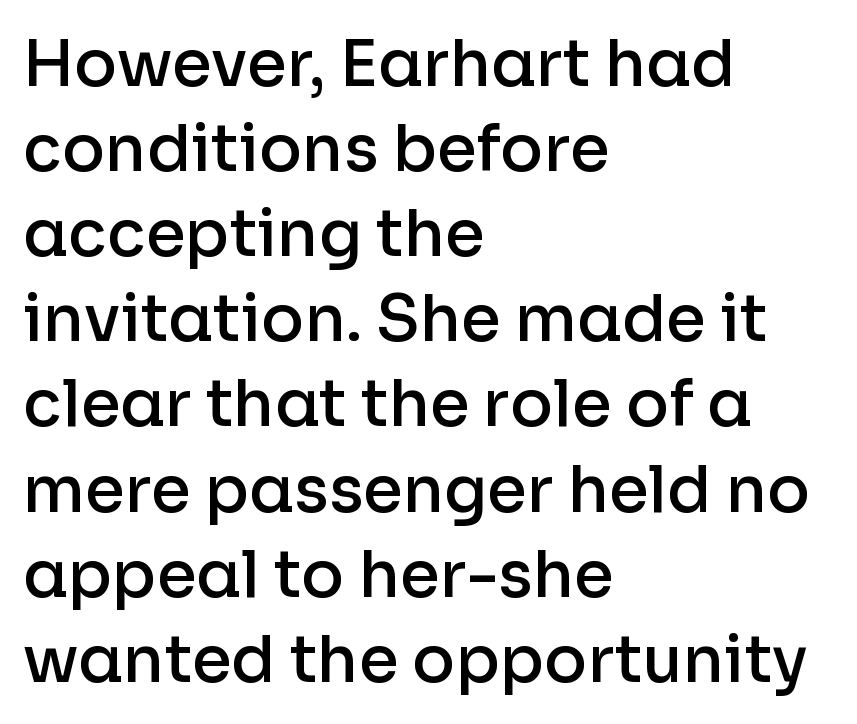
The image shows 64 px semibold sans-serif type, upright; set left-aligned, normal line spacing (1.33x), normal letter spacing, not underlined; low stroke contrast and a medium x-height.
